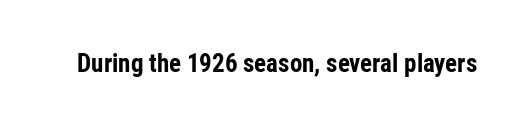
The image shows 25 px bold type, upright; set normal letter spacing, not underlined.
